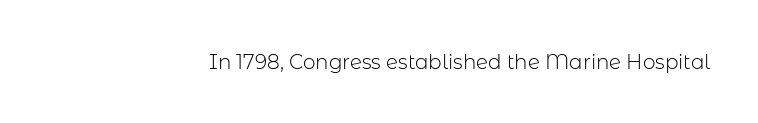
The image shows 20 px text type, upright; set normal letter spacing, not underlined.
